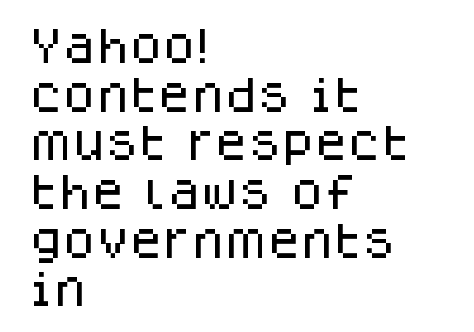
Q: Is the text italic (slanted)? A: No, it is upright.
Q: Is the typeface a serif or a sans-serif typeface? A: Sans-serif.
Q: Is the text underlined? A: No.
Q: How is the paragraph aligned? A: Left-aligned.
Q: Is the spacing between letters normal or unusually wide? A: Normal.
Q: Is the spacing between lines tight, normal or loose? A: Normal.
Q: Width (condensed, normal, or wide)? A: Normal.
Q: Stroke contrast? A: Low.
Q: x-height? A: Large.
Q: Monospaced? A: No.
